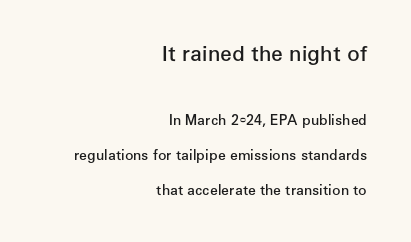
Q: Is the text bold? A: Semi-bold.
Q: Is the text italic (slanted)? A: No, it is upright.
Q: Is the text underlined? A: No.
Q: How is the paragraph aligned? A: Right-aligned.
Q: Is the spacing between letters normal or unusually wide? A: Normal.
Q: Is the spacing between lines tight, normal or loose? A: Loose.
Q: Which block of text is set in a larger size, the first (top) or the second (bottom)? A: The first (top) one.
